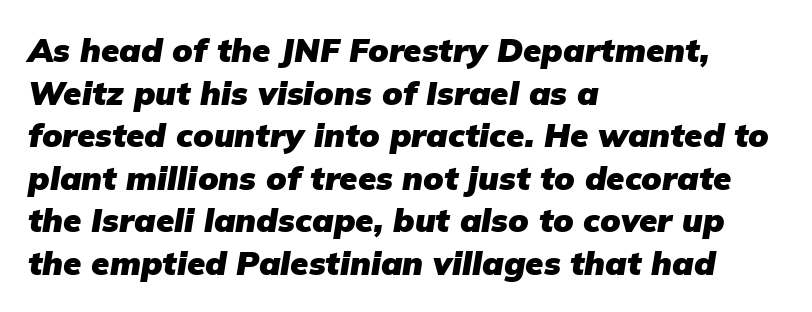
The image shows 33 px heavy type, italic (leaning right); set left-aligned, normal line spacing (1.29x), normal letter spacing, not underlined; low stroke contrast and a medium x-height.
